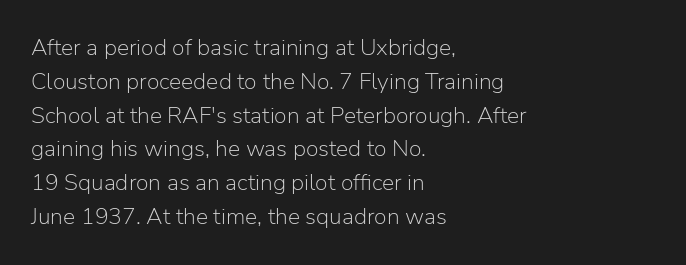
The image shows 23 px text type, upright; set left-aligned, normal line spacing (1.47x), normal letter spacing, not underlined.
